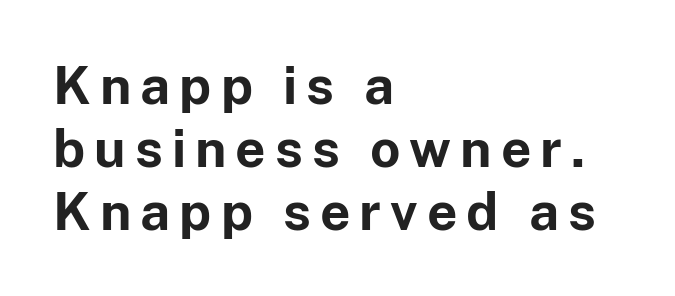
The image shows 53 px bold sans-serif type, upright; set left-aligned, line spacing 1.19x, not underlined; low stroke contrast and a medium x-height.
